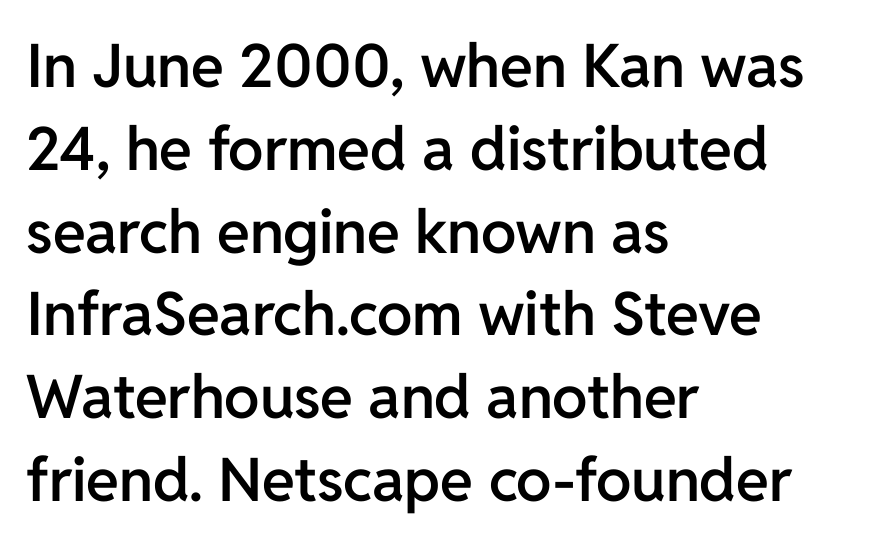
{"serif": "no", "italic": "no", "bold": "semi", "weight": "semibold", "width": "normal", "stroke_contrast": "low", "x_height": "medium", "monospaced": "no", "underline": "no", "align": "left", "line_spacing": "normal", "line_spacing_ratio": 1.38, "letter_spacing": "normal", "letter_spacing_em": 0.0, "glyph_px": 60}
